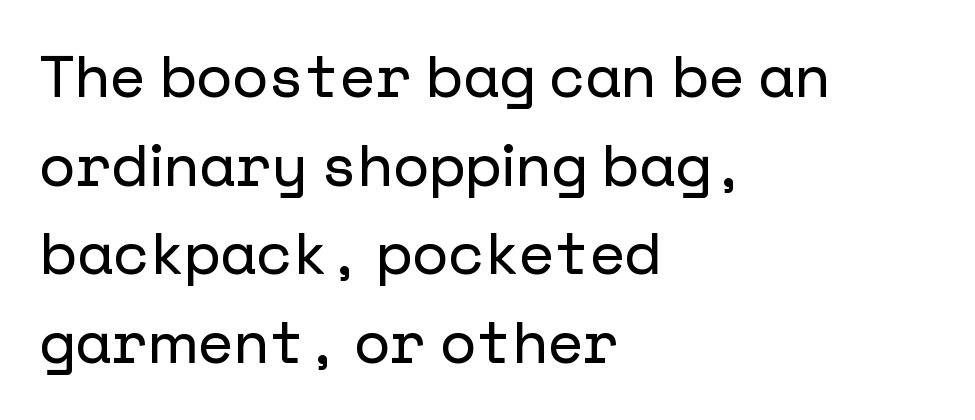
The image shows 58 px sans-serif type, upright; set left-aligned, normal line spacing (1.53x), normal letter spacing, not underlined; low stroke contrast and a medium x-height.
